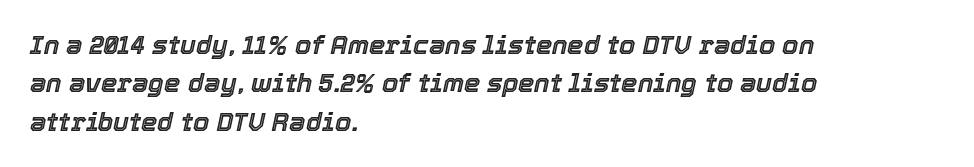
The image shows 26 px text type, italic (leaning right); set left-aligned, normal line spacing (1.48x), normal letter spacing, not underlined.
